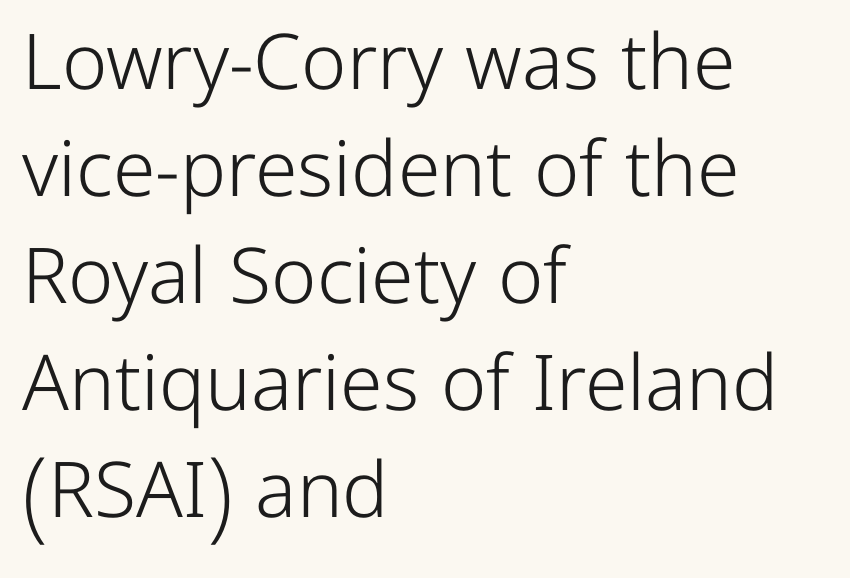
Q: Is the text bold? A: No.
Q: Is the text italic (slanted)? A: No, it is upright.
Q: Is the typeface a serif or a sans-serif typeface? A: Sans-serif.
Q: Is the text underlined? A: No.
Q: How is the paragraph aligned? A: Left-aligned.
Q: Is the spacing between letters normal or unusually wide? A: Normal.
Q: Is the spacing between lines tight, normal or loose? A: Normal.
Q: Width (condensed, normal, or wide)? A: Normal.
Q: Stroke contrast? A: Low.
Q: x-height? A: Medium.
Q: Monospaced? A: No.
